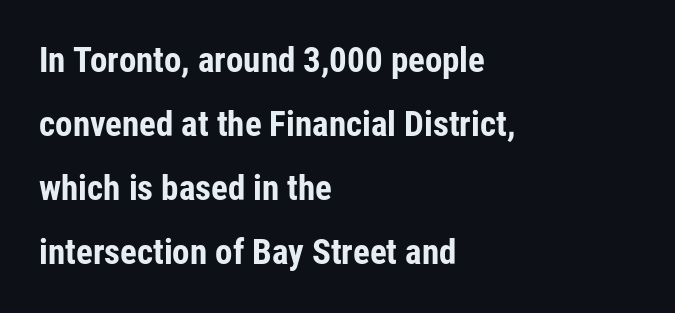
The image shows 35 px bold, condensed sans-serif type, upright; set left-aligned, line spacing 1.83x, normal letter spacing, not underlined; low stroke contrast and a medium x-height.
